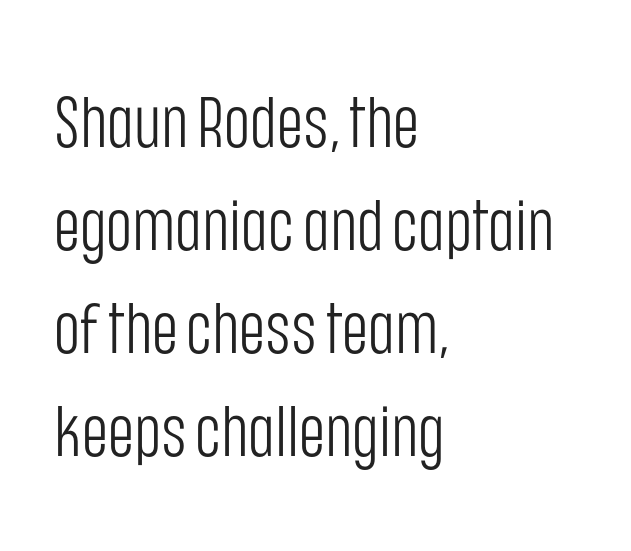
The image shows 71 px light, condensed sans-serif type, upright; set left-aligned, normal line spacing (1.45x), normal letter spacing, not underlined; low stroke contrast and a large x-height.
